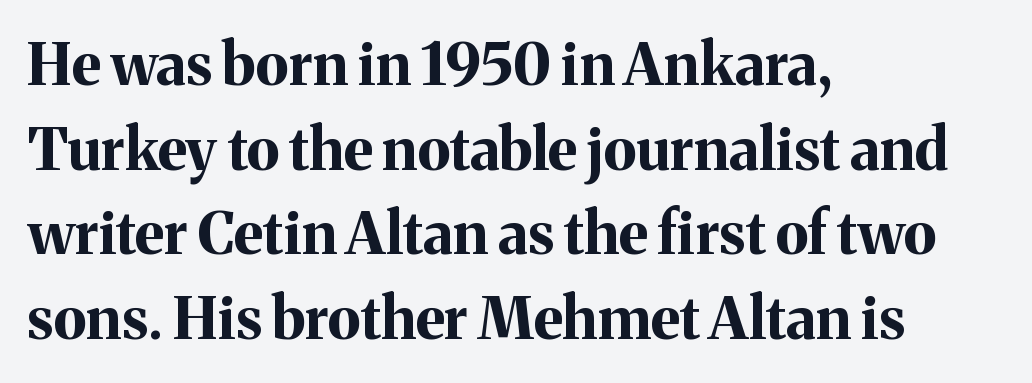
Q: Is the text bold? A: Yes.
Q: Is the text italic (slanted)? A: No, it is upright.
Q: Is the typeface a serif or a sans-serif typeface? A: Serif.
Q: Is the text underlined? A: No.
Q: How is the paragraph aligned? A: Left-aligned.
Q: Is the spacing between letters normal or unusually wide? A: Normal.
Q: Is the spacing between lines tight, normal or loose? A: Normal.
Q: Width (condensed, normal, or wide)? A: Normal.
Q: Stroke contrast? A: Medium.
Q: x-height? A: Medium.
Q: Monospaced? A: No.
